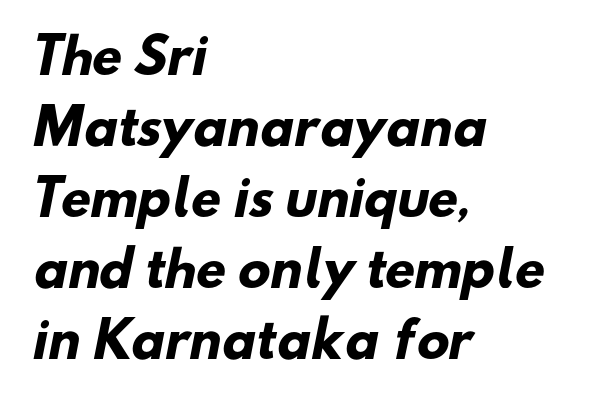
Q: Is the text bold? A: Yes.
Q: Is the typeface a serif or a sans-serif typeface? A: Sans-serif.
Q: Is the text underlined? A: No.
Q: How is the paragraph aligned? A: Left-aligned.
Q: Is the spacing between letters normal or unusually wide? A: Normal.
Q: Is the spacing between lines tight, normal or loose? A: Normal.
Q: Width (condensed, normal, or wide)? A: Normal.
Q: Stroke contrast? A: Low.
Q: x-height? A: Small.
Q: Monospaced? A: No.
